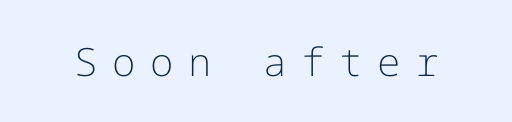
Q: Is the text bold? A: No.
Q: Is the text italic (slanted)? A: No, it is upright.
Q: Is the typeface a serif or a sans-serif typeface? A: Sans-serif.
Q: Is the text underlined? A: No.
Q: Is the spacing between letters normal or unusually wide? A: Unusually wide.
Q: Width (condensed, normal, or wide)? A: Normal.
Q: Stroke contrast? A: Low.
Q: x-height? A: Medium.
